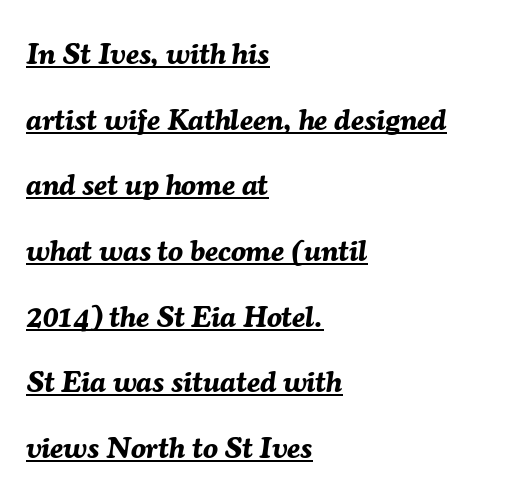
{"italic": "yes", "lean": "right", "slant_degrees": 7, "bold": "yes", "weight": "bold", "width": "normal", "stroke_contrast": "medium", "x_height": "medium", "monospaced": "no", "underline": "yes", "align": "left", "line_spacing": "loose", "line_spacing_ratio": 2.19, "letter_spacing": "normal", "letter_spacing_em": 0.0, "glyph_px": 30}
